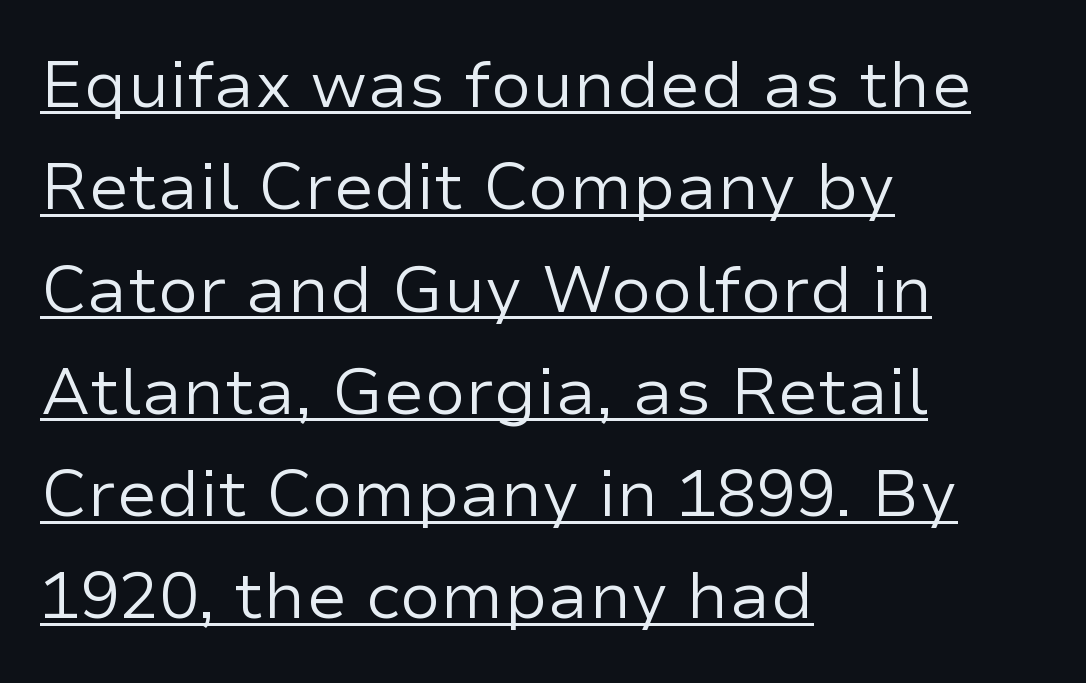
{"serif": "no", "italic": "no", "bold": "no", "weight": "regular", "width": "normal", "stroke_contrast": "low", "x_height": "medium", "monospaced": "no", "underline": "yes", "align": "left", "line_spacing": "normal", "line_spacing_ratio": 1.55, "letter_spacing": "normal", "letter_spacing_em": 0.0, "glyph_px": 66}
